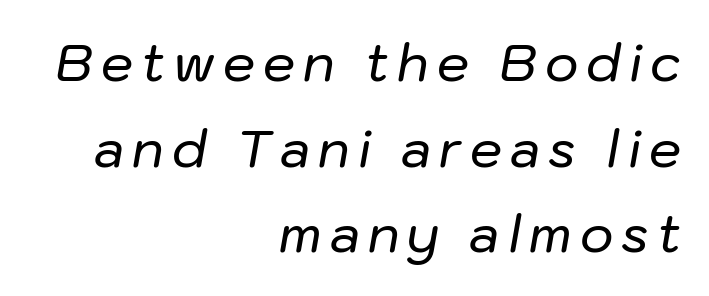
The passage shown is typed in a proportional face where columns would drift. If you drew a ruler down the right edge, every line would touch it. An italicized treatment has been applied to the whole sample. Baseline-to-baseline distance is the conventional proportion of letter height.
